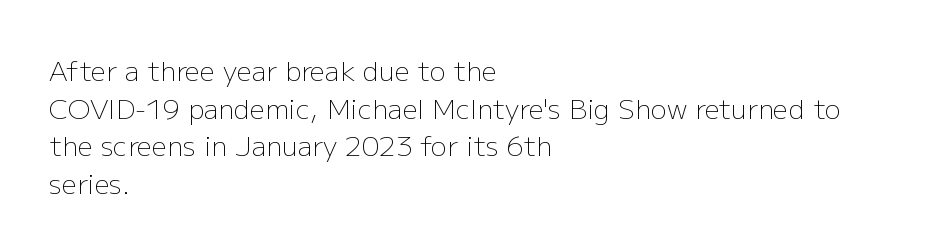
{"italic": "no", "bold": "no", "underline": "no", "align": "left", "line_spacing": "normal", "line_spacing_ratio": 1.39, "letter_spacing": "normal", "letter_spacing_em": 0.0, "glyph_px": 27}
